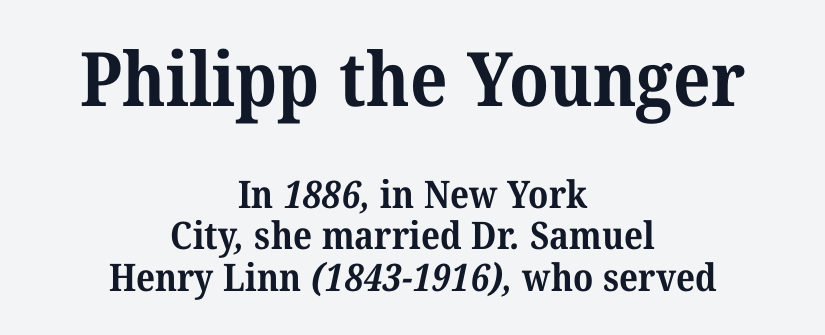
Q: Is the text bold? A: Yes.
Q: Is the typeface a serif or a sans-serif typeface? A: Serif.
Q: Is the text underlined? A: No.
Q: How is the paragraph aligned? A: Centered.
Q: Is the spacing between letters normal or unusually wide? A: Normal.
Q: Is the spacing between lines tight, normal or loose? A: Tight.
Q: Which block of text is set in a larger size, the first (top) or the second (bottom)? A: The first (top) one.
Q: Width (condensed, normal, or wide)? A: Normal.
Q: Stroke contrast? A: Medium.
Q: x-height? A: Medium.
Q: Monospaced? A: No.
